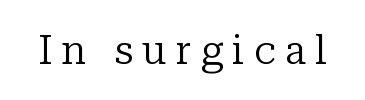
The image shows 40 px regular-weight serif type, upright; set unusually wide letter spacing (+0.23 em), not underlined; low stroke contrast and a medium x-height.
